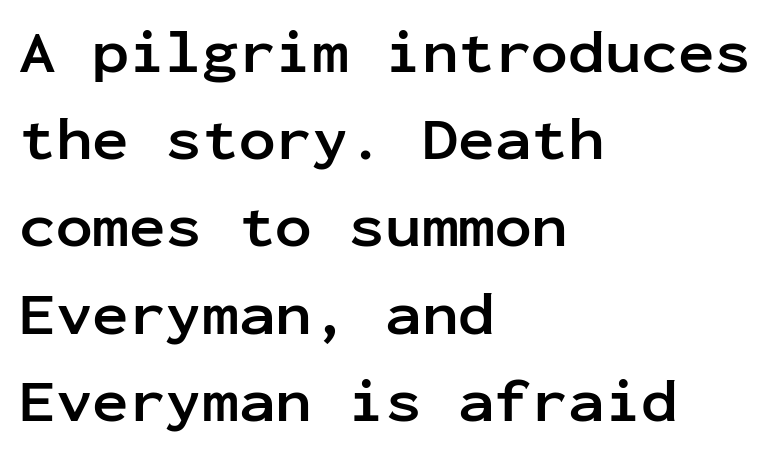
Q: Is the text bold? A: Yes.
Q: Is the text italic (slanted)? A: No, it is upright.
Q: Is the typeface a serif or a sans-serif typeface? A: Sans-serif.
Q: Is the text underlined? A: No.
Q: How is the paragraph aligned? A: Left-aligned.
Q: Is the spacing between letters normal or unusually wide? A: Normal.
Q: Is the spacing between lines tight, normal or loose? A: Normal.
Q: Width (condensed, normal, or wide)? A: Normal.
Q: Stroke contrast? A: Low.
Q: x-height? A: Medium.
Q: Monospaced? A: Yes.
